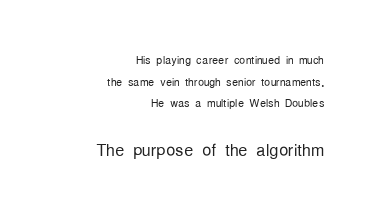
The image shows 23 px text type, upright; set right-aligned, normal line spacing (1.45x), normal letter spacing, not underlined; the second (bottom) block is 1.53x larger.
